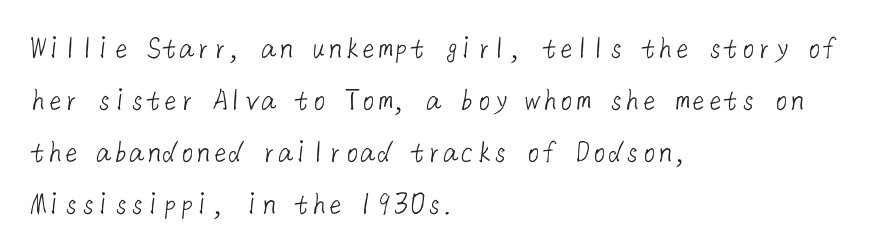
{"serif": "no", "bold": "no", "weight": "light", "width": "normal", "stroke_contrast": "low", "x_height": "medium", "underline": "no", "align": "left", "line_spacing": "normal", "line_spacing_ratio": 1.58, "letter_spacing": "normal", "letter_spacing_em": 0.0, "glyph_px": 33}
